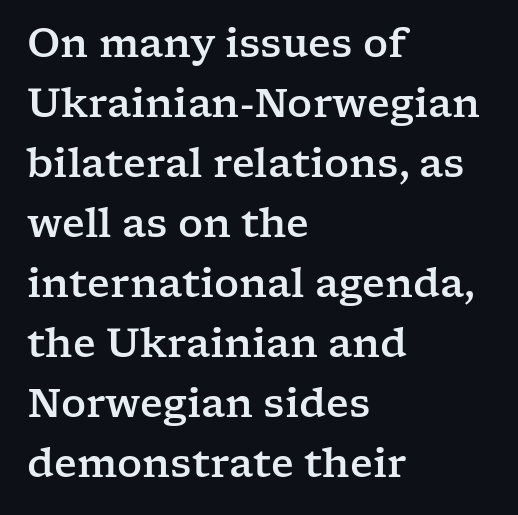
{"serif": "yes", "italic": "no", "width": "wide", "stroke_contrast": "low", "x_height": "medium", "monospaced": "no", "underline": "no", "align": "left", "line_spacing": "normal", "line_spacing_ratio": 1.54, "letter_spacing": "normal", "letter_spacing_em": 0.0, "glyph_px": 39}
